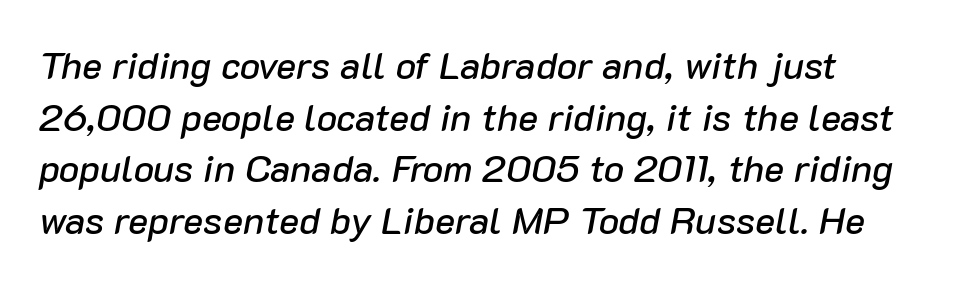
Q: Is the text italic (slanted)? A: Yes, it leans right by about 10 degrees.
Q: Is the text underlined? A: No.
Q: Is the spacing between letters normal or unusually wide? A: Normal.
Q: Is the spacing between lines tight, normal or loose? A: Normal.
Q: Width (condensed, normal, or wide)? A: Normal.
Q: Stroke contrast? A: Low.
Q: x-height? A: Medium.
Q: Monospaced? A: No.
